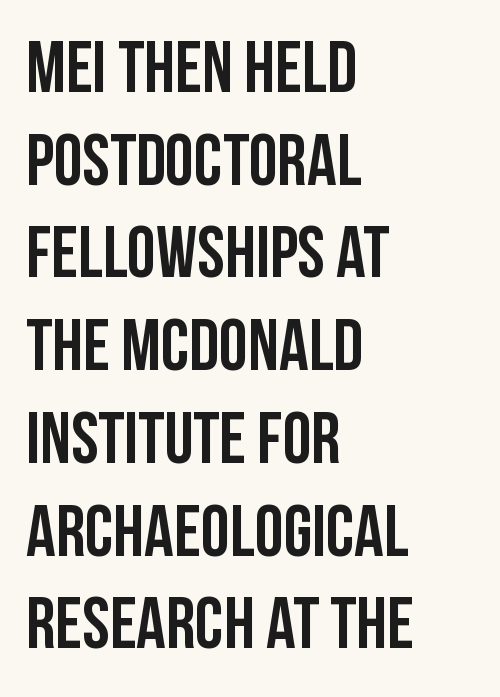
Q: Is the text italic (slanted)? A: No, it is upright.
Q: Is the typeface a serif or a sans-serif typeface? A: Sans-serif.
Q: Is the text underlined? A: No.
Q: How is the paragraph aligned? A: Left-aligned.
Q: Is the spacing between letters normal or unusually wide? A: Normal.
Q: Is the spacing between lines tight, normal or loose? A: Normal.
Q: Width (condensed, normal, or wide)? A: Condensed.
Q: Stroke contrast? A: Low.
Q: x-height? A: Large.
Q: Monospaced? A: No.
